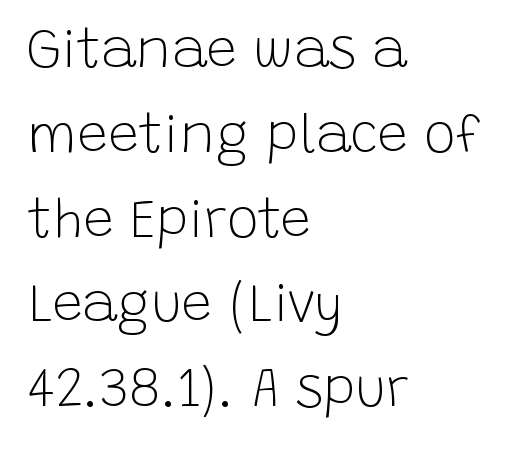
The image shows 54 px light sans-serif type, upright; set left-aligned, normal line spacing (1.57x), normal letter spacing, not underlined; low stroke contrast and a large x-height.
